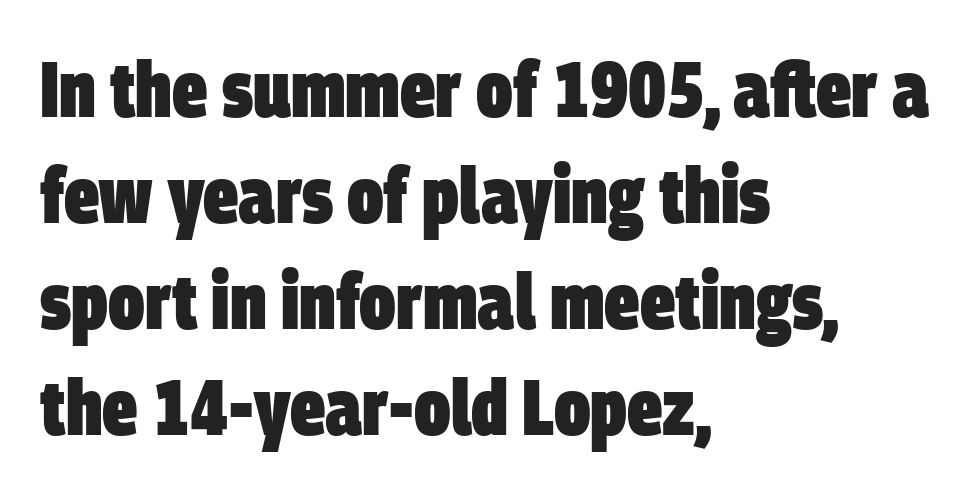
{"serif": "no", "bold": "yes", "weight": "heavy", "width": "condensed", "stroke_contrast": "low", "x_height": "large", "monospaced": "no", "underline": "no", "align": "left", "line_spacing": "normal", "line_spacing_ratio": 1.34, "letter_spacing": "normal", "letter_spacing_em": 0.0, "glyph_px": 79}
